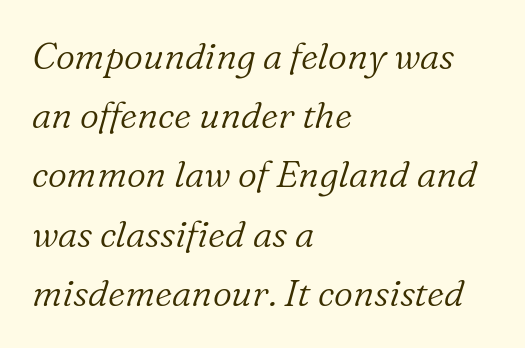
Q: Is the text bold? A: No.
Q: Is the text italic (slanted)? A: Yes, it leans right by about 16 degrees.
Q: Is the typeface a serif or a sans-serif typeface? A: Serif.
Q: Is the text underlined? A: No.
Q: How is the paragraph aligned? A: Left-aligned.
Q: Is the spacing between letters normal or unusually wide? A: Normal.
Q: Is the spacing between lines tight, normal or loose? A: Normal.
Q: Width (condensed, normal, or wide)? A: Normal.
Q: Stroke contrast? A: Low.
Q: x-height? A: Medium.
Q: Monospaced? A: No.
